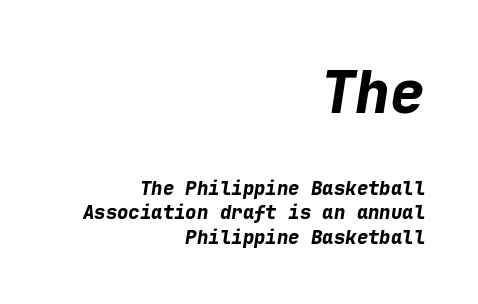
The image shows 58 px bold type, italic (leaning right), monospaced; set right-aligned, normal line spacing (1.3x), normal letter spacing, not underlined; the first (top) block is 3.05x larger; low stroke contrast and a medium x-height.
